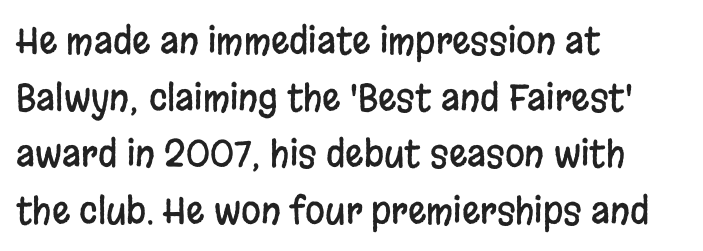
Examine the stroke ends and you'll find no serifs. Check under the words: just untouched page. Does the lettering tilt? It doesn't — this is upright. Line starts are locked; line ends wander.
